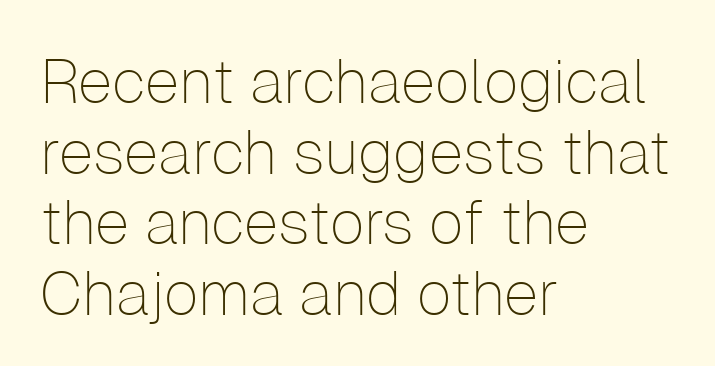
Q: Is the text bold? A: No.
Q: Is the text italic (slanted)? A: No, it is upright.
Q: Is the typeface a serif or a sans-serif typeface? A: Sans-serif.
Q: Is the text underlined? A: No.
Q: How is the paragraph aligned? A: Left-aligned.
Q: Is the spacing between letters normal or unusually wide? A: Normal.
Q: Is the spacing between lines tight, normal or loose? A: Tight.
Q: Width (condensed, normal, or wide)? A: Normal.
Q: Stroke contrast? A: Low.
Q: x-height? A: Medium.
Q: Monospaced? A: No.
